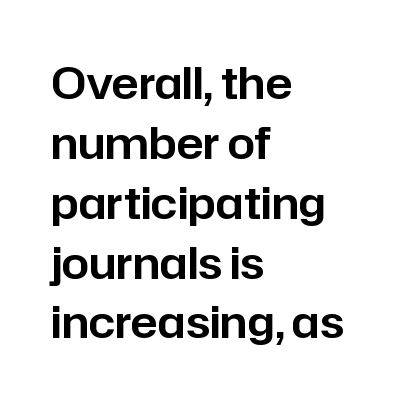
Q: Is the text italic (slanted)? A: No, it is upright.
Q: Is the typeface a serif or a sans-serif typeface? A: Sans-serif.
Q: Is the text underlined? A: No.
Q: How is the paragraph aligned? A: Left-aligned.
Q: Is the spacing between letters normal or unusually wide? A: Normal.
Q: Is the spacing between lines tight, normal or loose? A: Normal.
Q: Width (condensed, normal, or wide)? A: Normal.
Q: Stroke contrast? A: Low.
Q: x-height? A: Medium.
Q: Monospaced? A: No.
